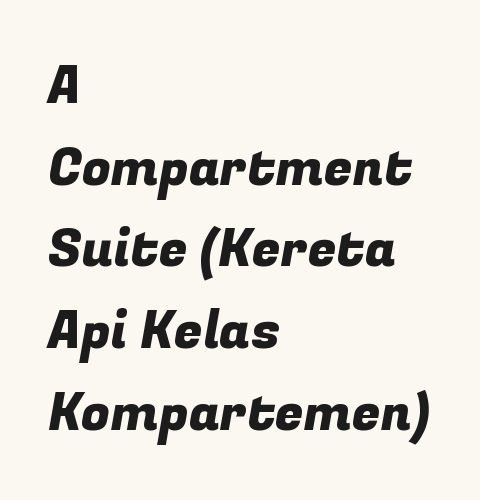
{"serif": "no", "width": "normal", "stroke_contrast": "low", "x_height": "medium", "monospaced": "no", "underline": "no", "align": "left", "line_spacing": "normal", "line_spacing_ratio": 1.57, "letter_spacing": "normal", "letter_spacing_em": 0.0, "glyph_px": 52}
